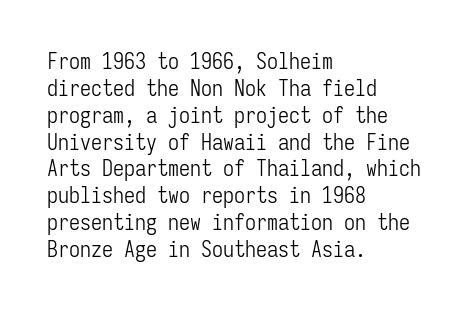
Q: Is the text bold? A: No.
Q: Is the text italic (slanted)? A: No, it is upright.
Q: Is the text underlined? A: No.
Q: How is the paragraph aligned? A: Left-aligned.
Q: Is the spacing between letters normal or unusually wide? A: Normal.
